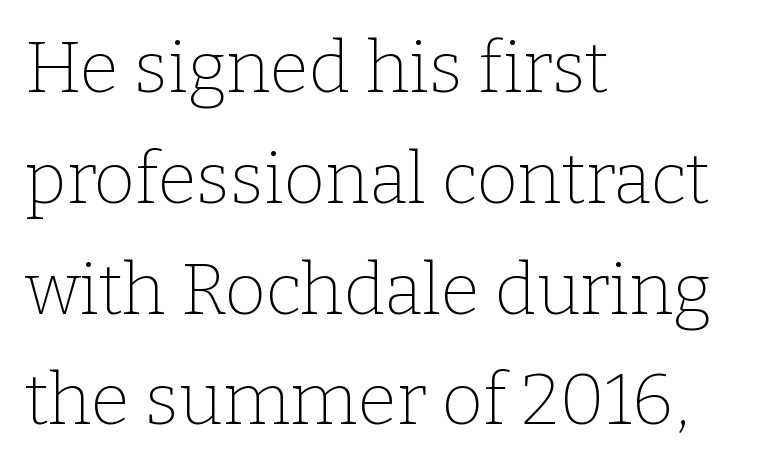
{"serif": "yes", "italic": "no", "bold": "no", "weight": "thin", "width": "normal", "stroke_contrast": "low", "x_height": "medium", "monospaced": "no", "underline": "no", "align": "left", "line_spacing": "normal", "line_spacing_ratio": 1.56, "letter_spacing": "normal", "letter_spacing_em": 0.0, "glyph_px": 71}
